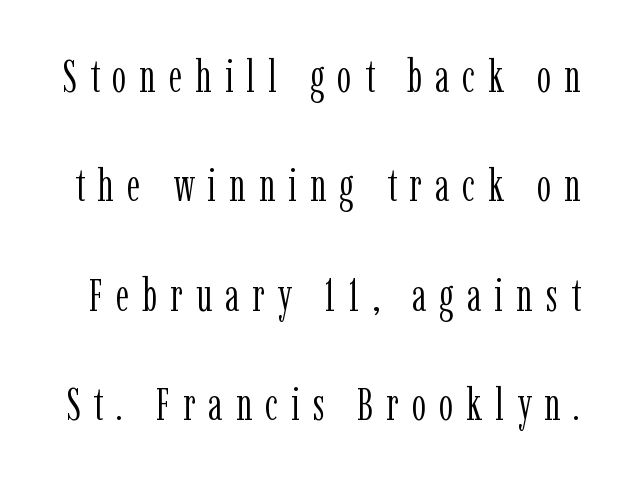
The image shows 45 px light, condensed serif type, upright; set loose line spacing (2.43x), unusually wide letter spacing (+0.29 em), not underlined; low stroke contrast and a medium x-height.
